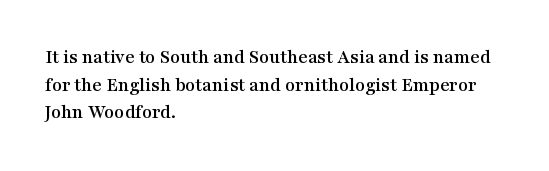
{"italic": "no", "underline": "no", "align": "left", "line_spacing": "normal", "line_spacing_ratio": 1.38, "letter_spacing": "normal", "letter_spacing_em": 0.0, "glyph_px": 20}
